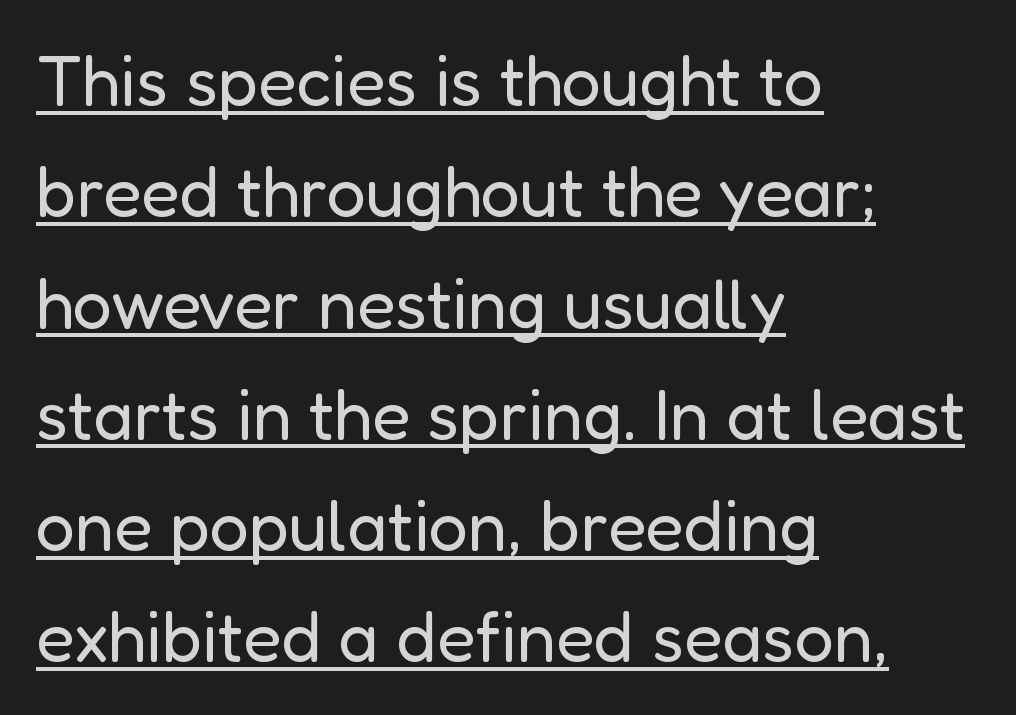
The image shows 70 px regular-weight sans-serif type, upright; set left-aligned, normal line spacing (1.59x), normal letter spacing, underlined; low stroke contrast and a medium x-height.
